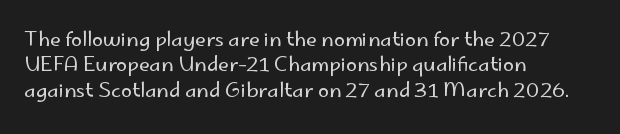
The rows are spaced the way most documents space them. Weight: in the light-to-regular range. Each word holds together tightly as a unit, with standard inter-letter gaps. Nobody drew a line under any word here.
